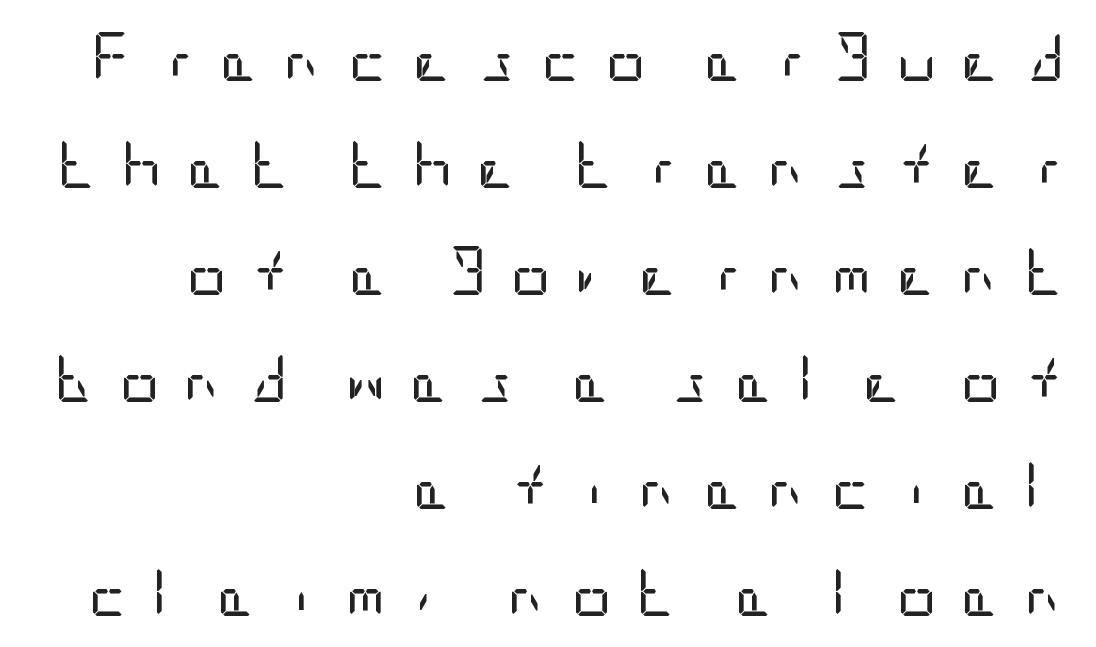
The image shows 50 px regular-weight, condensed sans-serif type, upright; set right-aligned, loose line spacing (2.14x), unusually wide letter spacing (+0.47 em), not underlined; low stroke contrast and a large x-height.
